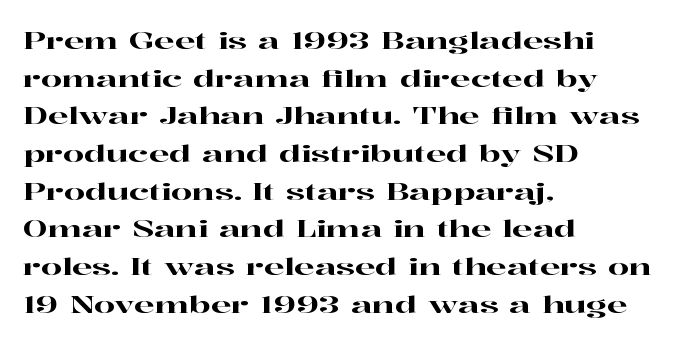
The image shows 24 px text type, upright; set left-aligned, normal line spacing (1.57x), normal letter spacing, not underlined.
